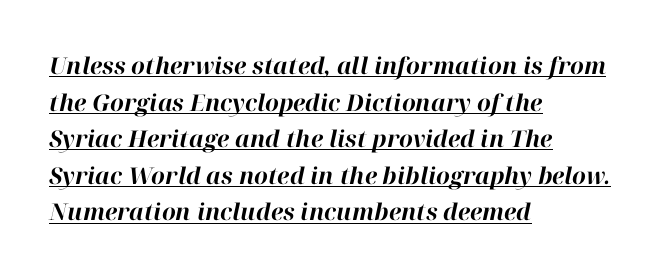
How are the letters spaced? Ordinarily, with no added tracking. The specimen includes a rule beneath the text block's lines. Would a proofreader flag this as italicized? Yes. The rag falls on the right side of this text block. This sample keeps an unexceptional amount of space between lines.
